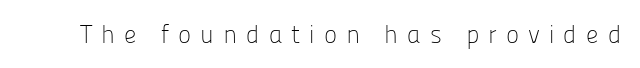
The specimen reads as upright at a glance. Plain, unruled lines of type. Each word looks stretched out because of the extra space between its letters. The typesetting does not lean heavy: it is not bold.
